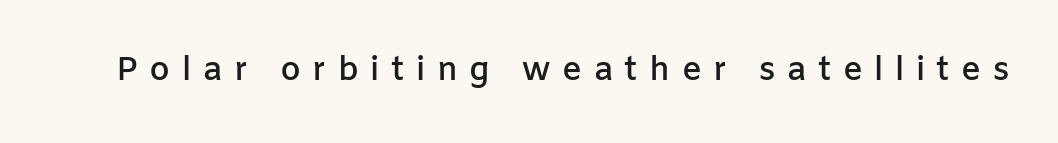
Beneath every word, the page is bare. The face used here is proportionally spaced, like ordinary book or web type. When letters stand straight like this, we call the style roman or upright. This is sans-serif lettering, the kind often seen on screens and signage. Caption: expanded tracking, letters set apart.
